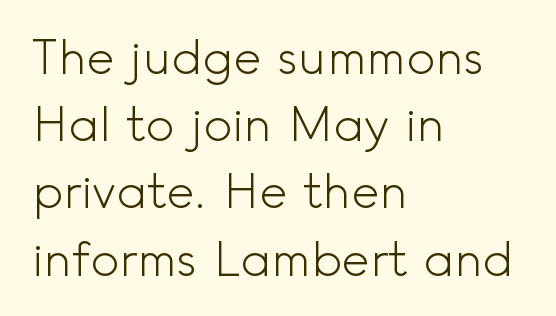
The image shows 48 px light sans-serif type, upright; set left-aligned, normal line spacing (1.4x), normal letter spacing, not underlined; a small x-height.
